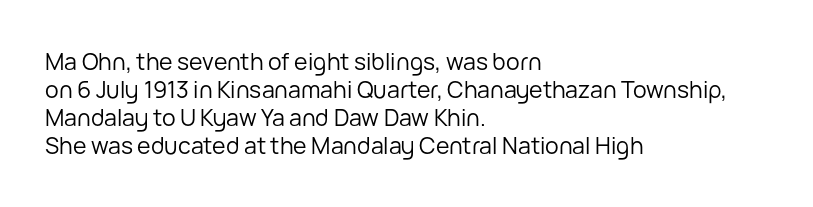
Q: Is the text bold? A: No.
Q: Is the text italic (slanted)? A: No, it is upright.
Q: Is the text underlined? A: No.
Q: How is the paragraph aligned? A: Left-aligned.
Q: Is the spacing between letters normal or unusually wide? A: Normal.
